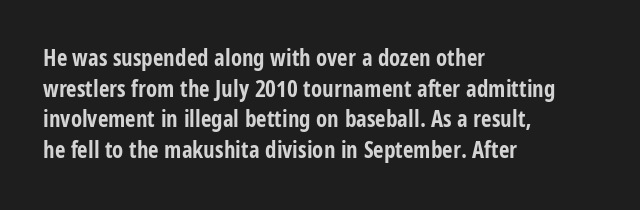
Q: Is the text bold? A: Yes.
Q: Is the text italic (slanted)? A: No, it is upright.
Q: Is the text underlined? A: No.
Q: How is the paragraph aligned? A: Left-aligned.
Q: Is the spacing between letters normal or unusually wide? A: Normal.
Q: Is the spacing between lines tight, normal or loose? A: Normal.
